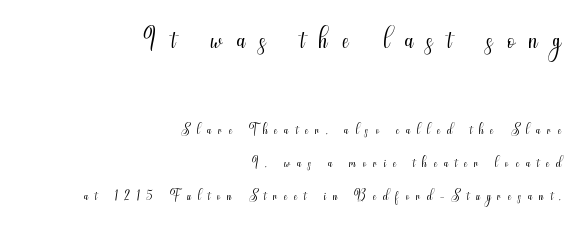
The image shows 41 px light, condensed sans-serif type; set right-aligned, normal line spacing (1.65x), unusually wide letter spacing (+0.35 em), not underlined; the first (top) block is 2.05x larger; medium stroke contrast and a small x-height.
